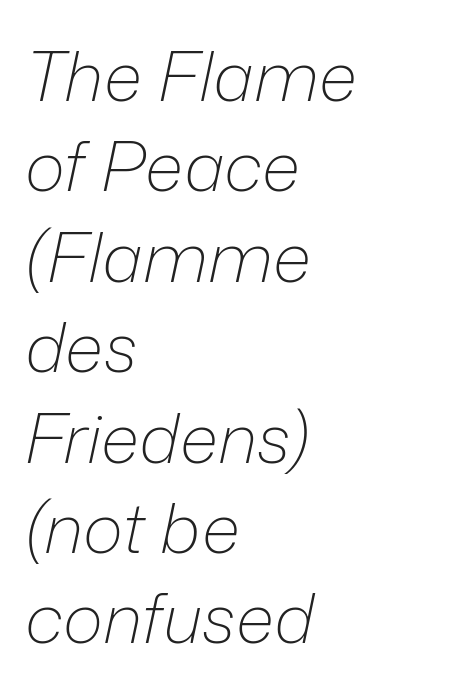
The face looks like a standard text weight, possibly lighter. Tall strokes in this sample are angled rather than plumb. Compared with a centered layout, this one pins lines to the left instead. Rule under the text: the space is simply empty. In terms of letterspacing, this is plain default setting. Is there much room between lines? A standard amount, neither cramped nor airy.
